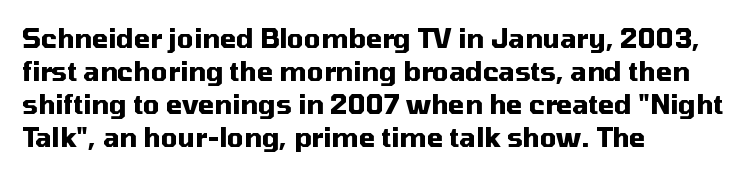
Q: Is the text bold? A: Yes.
Q: Is the text italic (slanted)? A: No, it is upright.
Q: Is the text underlined? A: No.
Q: How is the paragraph aligned? A: Left-aligned.
Q: Is the spacing between letters normal or unusually wide? A: Normal.
Q: Is the spacing between lines tight, normal or loose? A: Normal.
